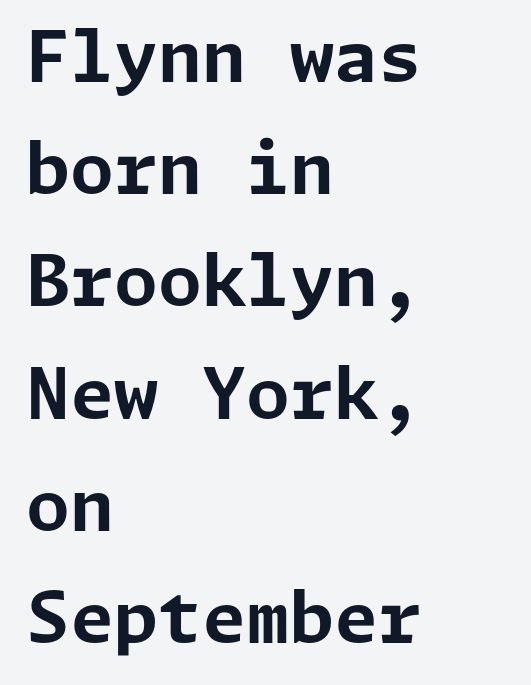
Q: Is the text bold? A: Yes.
Q: Is the text italic (slanted)? A: No, it is upright.
Q: Is the typeface a serif or a sans-serif typeface? A: Sans-serif.
Q: Is the text underlined? A: No.
Q: How is the paragraph aligned? A: Left-aligned.
Q: Is the spacing between letters normal or unusually wide? A: Normal.
Q: Is the spacing between lines tight, normal or loose? A: Normal.
Q: Width (condensed, normal, or wide)? A: Normal.
Q: Stroke contrast? A: Low.
Q: x-height? A: Medium.
